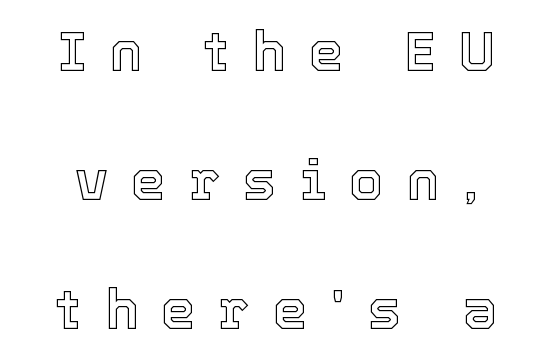
{"italic": "no", "width": "normal", "x_height": "medium", "monospaced": "no", "underline": "no", "line_spacing": "loose", "line_spacing_ratio": 2.35, "letter_spacing": "wide", "letter_spacing_em": 0.42, "glyph_px": 55}
